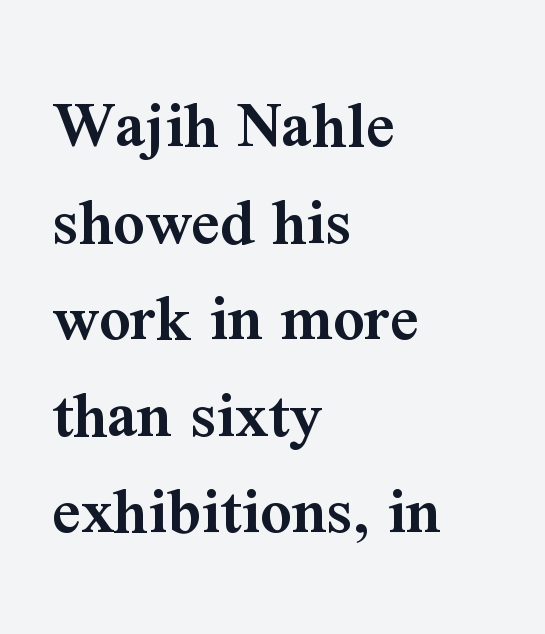
Varying glyph widths throughout — classic text-font behaviour. The typeface chosen for these lines features serifs. Students, note that the glyphs here touch the page at normal intervals. The sample has been set in demibold, a notch under bold.
